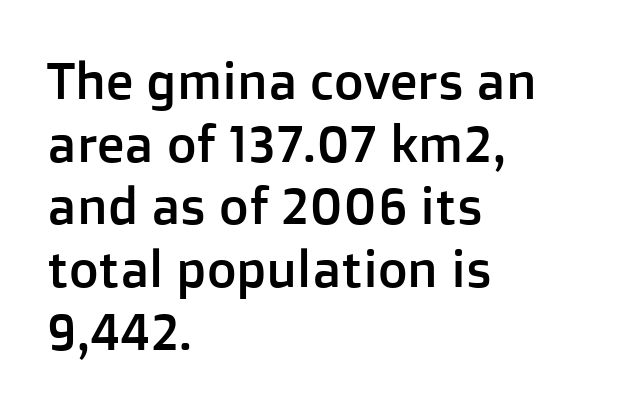
The passage shown is typed in a proportional face where columns would drift. Does the lettering tilt? It doesn't — this is upright. This sample is left-justified, so line endings fall wherever the words run out. No extra tracking has been applied to these lines. Only glyphs here, with clear space below each row. Serifs: no, the terminals of the letterforms are clean.
